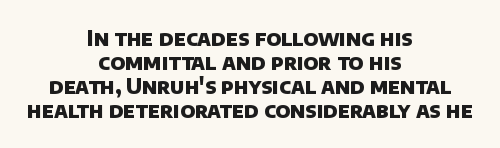
The image shows 21 px bold type; set centered, tight line spacing (1.15x), normal letter spacing, not underlined.
